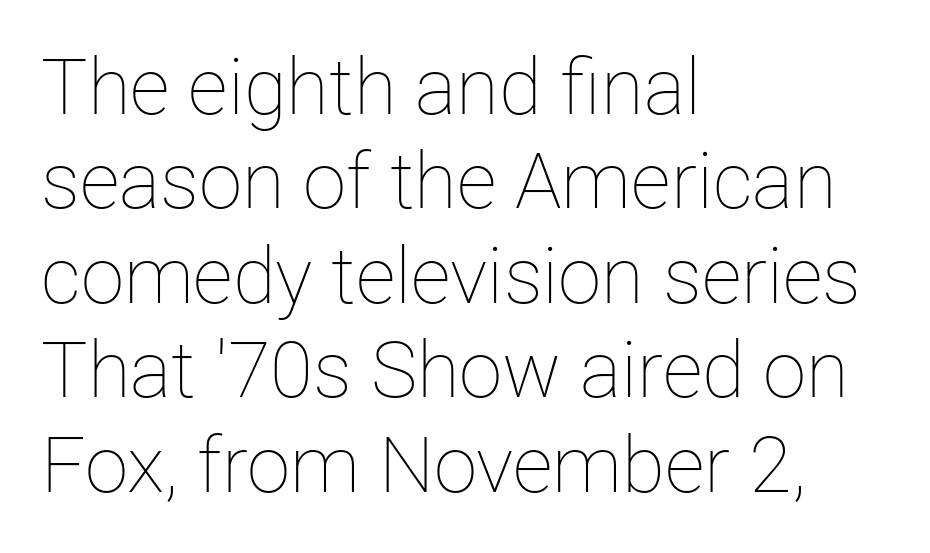
{"italic": "no", "bold": "no", "weight": "thin", "width": "normal", "stroke_contrast": "low", "x_height": "medium", "monospaced": "no", "underline": "no", "align": "left", "line_spacing_ratio": 1.21, "letter_spacing": "normal", "letter_spacing_em": 0.0, "glyph_px": 78}
